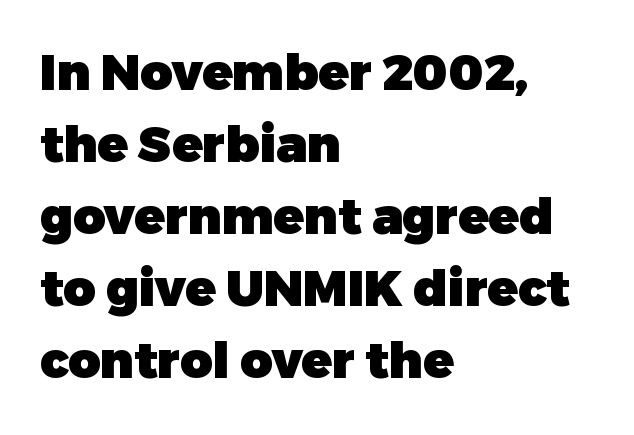
Vertically, the passage feels balanced, rows spaced as you'd expect. The letters advance in unequal steps, a hallmark of proportional type. There is no visible air inserted between adjacent glyphs. Quick note: underline off.
